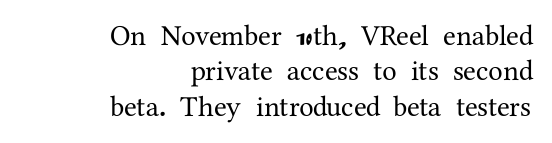
The passage shown is typed in a proportional face where columns would drift. Leftover space on each line is placed entirely before the opening word. The font family rendered here belongs to the serif group. The words here are not underlined. Inter-character spacing is left at the font's built-in metrics.
